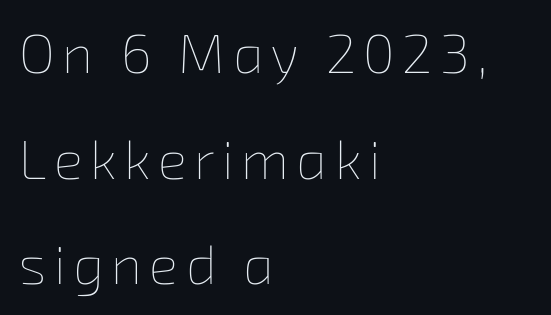
The image shows 55 px thin type; set left-aligned, loose line spacing (1.92x), not underlined; low stroke contrast and a medium x-height.
